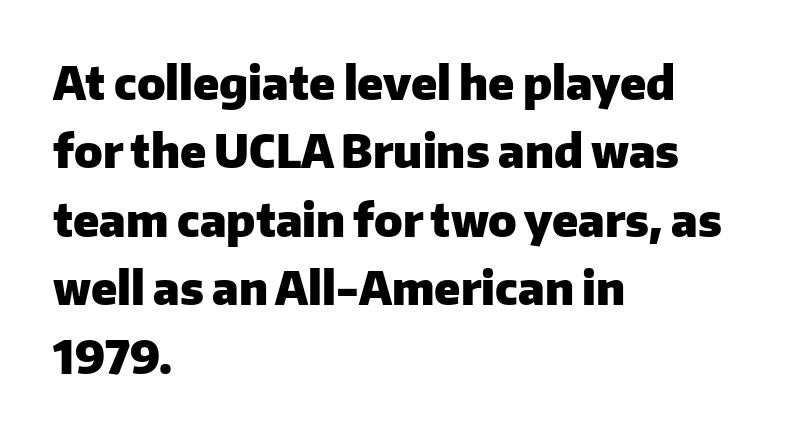
The image shows 45 px heavy sans-serif type, upright; set left-aligned, normal line spacing (1.52x), normal letter spacing, not underlined; low stroke contrast and a medium x-height.
